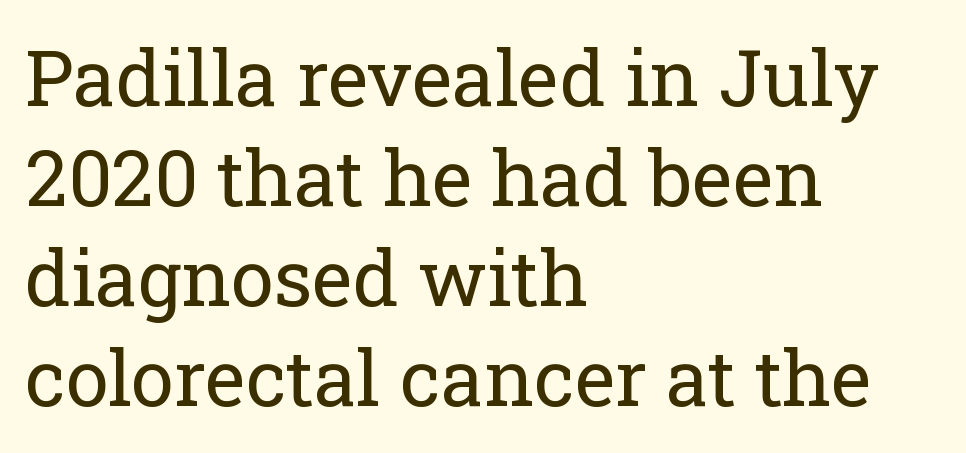
{"serif": "yes", "italic": "no", "bold": "no", "weight": "regular", "width": "normal", "stroke_contrast": "low", "x_height": "medium", "monospaced": "no", "underline": "no", "align": "left", "line_spacing": "normal", "line_spacing_ratio": 1.3, "letter_spacing": "normal", "letter_spacing_em": 0.0, "glyph_px": 77}
